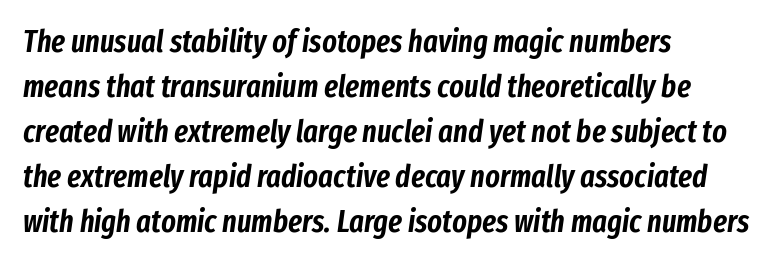
These lines are rendered in a variable-pitch font. The foot of each line stays bare and open. There's an unmistakable incline to the writing here. The rag falls on the right side of this text block. Standard letterfit; no display-style spreading of the glyphs.
